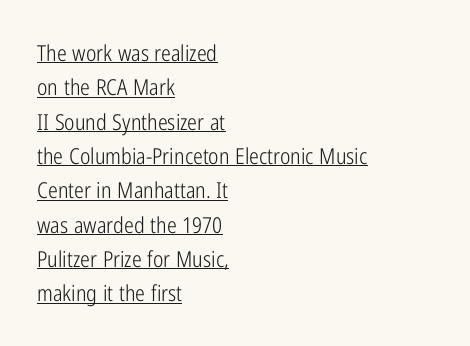
{"italic": "no", "bold": "no", "underline": "yes", "align": "left", "line_spacing": "normal", "line_spacing_ratio": 1.56, "letter_spacing": "normal", "letter_spacing_em": 0.0, "glyph_px": 22}
